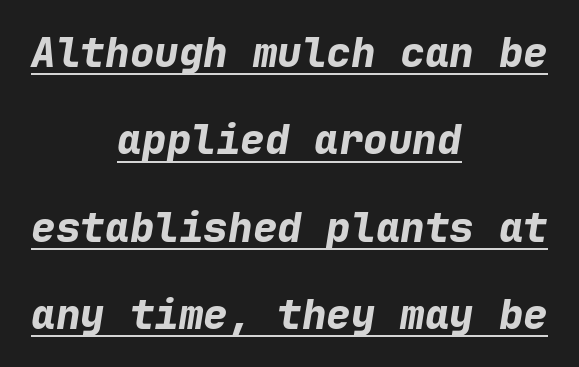
Q: Is the text bold? A: Yes.
Q: Is the text italic (slanted)? A: Yes, it leans right by about 9 degrees.
Q: Is the text underlined? A: Yes.
Q: How is the paragraph aligned? A: Centered.
Q: Is the spacing between letters normal or unusually wide? A: Normal.
Q: Is the spacing between lines tight, normal or loose? A: Loose.
Q: Width (condensed, normal, or wide)? A: Normal.
Q: Stroke contrast? A: Low.
Q: x-height? A: Medium.
Q: Monospaced? A: Yes.
